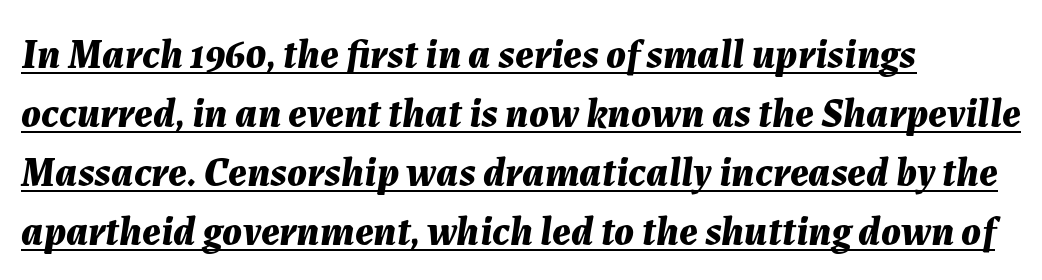
The image shows 41 px bold type, italic (leaning right); set left-aligned, normal line spacing (1.44x), normal letter spacing, underlined; medium stroke contrast and a medium x-height.
